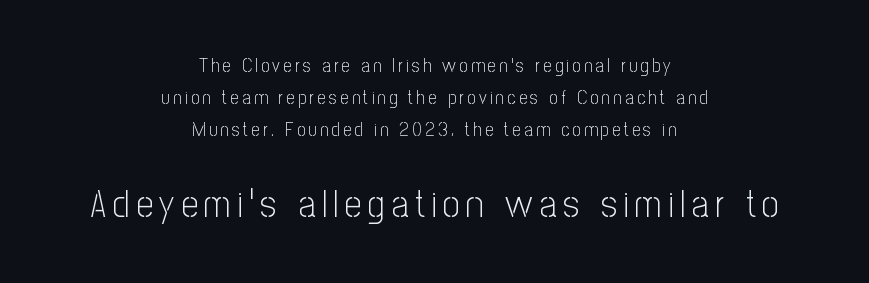
Q: Is the text bold? A: No.
Q: Is the text italic (slanted)? A: No, it is upright.
Q: Is the typeface a serif or a sans-serif typeface? A: Sans-serif.
Q: Is the text underlined? A: No.
Q: How is the paragraph aligned? A: Centered.
Q: Is the spacing between lines tight, normal or loose? A: Normal.
Q: Which block of text is set in a larger size, the first (top) or the second (bottom)? A: The second (bottom) one.
Q: Width (condensed, normal, or wide)? A: Condensed.
Q: Stroke contrast? A: Low.
Q: x-height? A: Medium.
Q: Monospaced? A: No.
